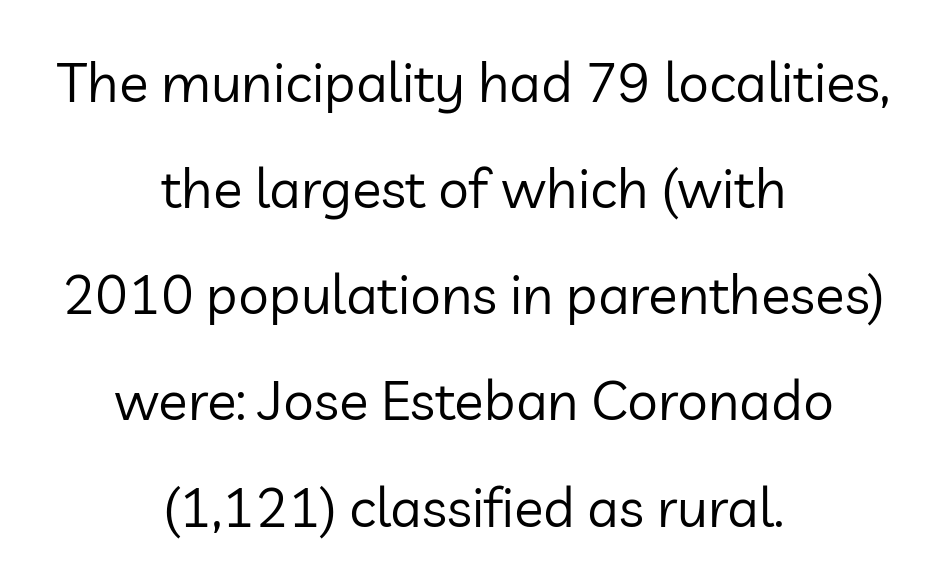
The image shows 55 px regular-weight sans-serif type, upright; set centered, loose line spacing (1.93x), normal letter spacing, not underlined; low stroke contrast and a medium x-height.
